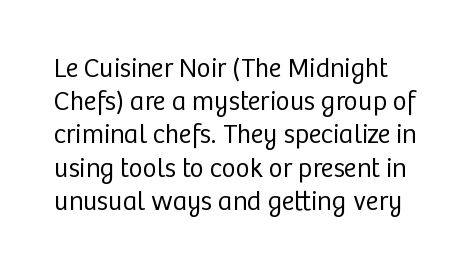
The image shows 27 px text type, upright; set line spacing 1.23x, normal letter spacing, not underlined.
